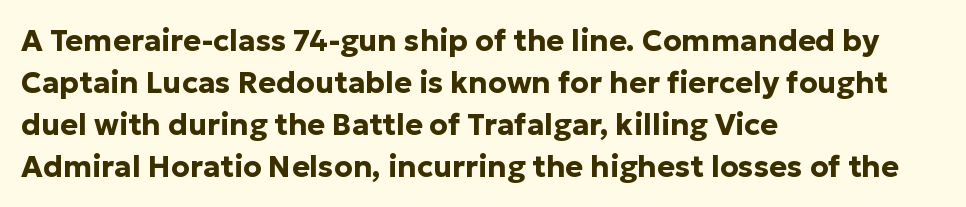
{"serif": "no", "italic": "no", "bold": "yes", "weight": "bold", "width": "normal", "stroke_contrast": "low", "x_height": "medium", "monospaced": "no", "underline": "no", "align": "left", "line_spacing": "normal", "line_spacing_ratio": 1.4, "letter_spacing": "normal", "letter_spacing_em": 0.0, "glyph_px": 30}
